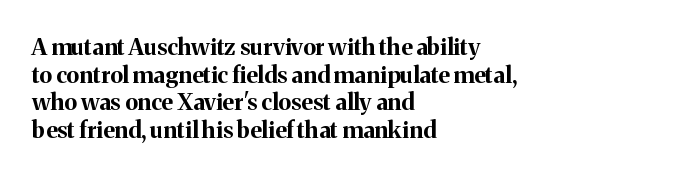
Q: Is the text bold? A: Yes.
Q: Is the text italic (slanted)? A: No, it is upright.
Q: Is the text underlined? A: No.
Q: How is the paragraph aligned? A: Left-aligned.
Q: Is the spacing between letters normal or unusually wide? A: Normal.
